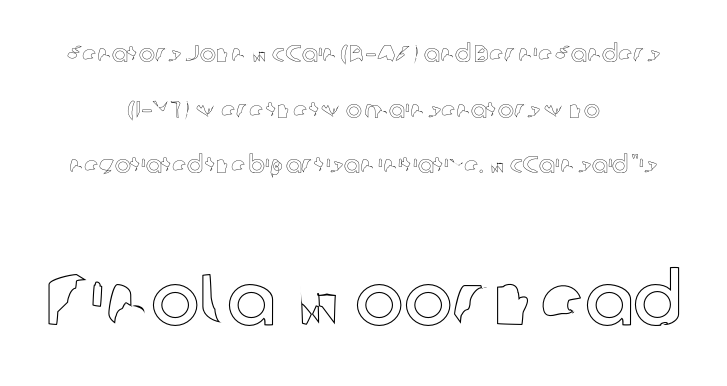
{"italic": "no", "width": "normal", "x_height": "medium", "monospaced": "no", "underline": "no", "align": "center", "line_spacing": "loose", "line_spacing_ratio": 2.32, "letter_spacing": "normal", "letter_spacing_em": 0.0, "larger_block": "second", "size_ratio": 3.04, "glyph_px": 73}
